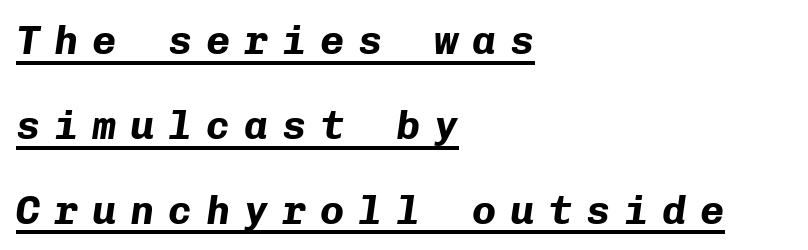
The image shows 40 px bold type, italic (leaning right), monospaced; set left-aligned, loose line spacing (2.12x), unusually wide letter spacing (+0.35 em), underlined; low stroke contrast and a medium x-height.
